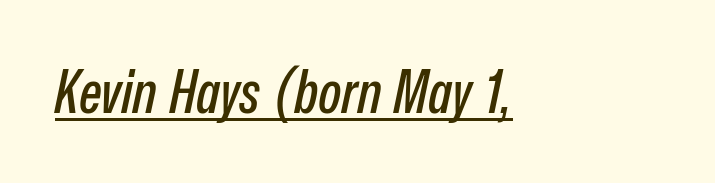
Note the varied advance widths — an 'i' is clearly narrower than an 'm'. Has an underline been added? It has. The horizontal fit of the characters is conventional and even. Slanted lettering throughout.
